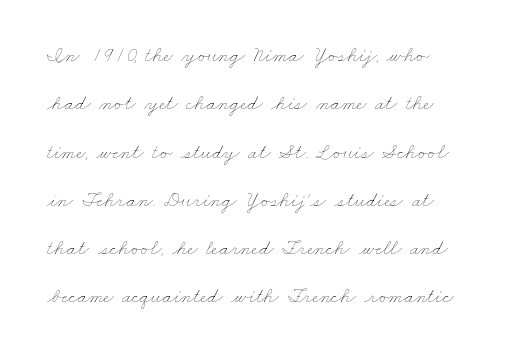
Q: Is the text bold? A: No.
Q: Is the text underlined? A: No.
Q: How is the paragraph aligned? A: Left-aligned.
Q: Is the spacing between letters normal or unusually wide? A: Normal.
Q: Is the spacing between lines tight, normal or loose? A: Loose.
